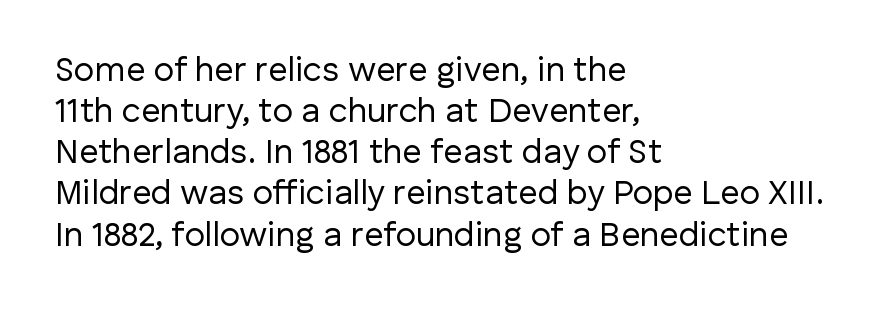
{"serif": "no", "italic": "no", "bold": "no", "weight": "regular", "width": "normal", "stroke_contrast": "low", "x_height": "medium", "monospaced": "no", "underline": "no", "align": "left", "line_spacing_ratio": 1.21, "letter_spacing": "normal", "letter_spacing_em": 0.0, "glyph_px": 34}
